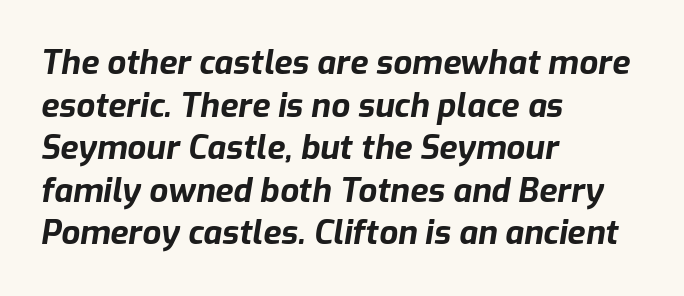
The image shows 33 px bold type, italic (leaning right); set left-aligned, normal line spacing (1.29x), normal letter spacing, not underlined; low stroke contrast and a medium x-height.
